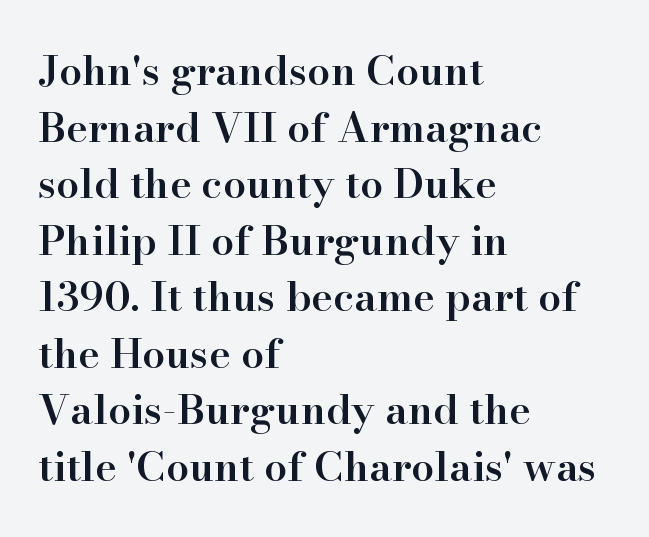
Where is the straight margin? On the left. There is no visible air inserted between adjacent glyphs. I'd call this a serif setting — the letters wear small feet. Think of a printed novel: that variable character pitch is what you see here. This block has exactly the height ordinary leading produces. The lettering holds an erect, upright posture throughout.
